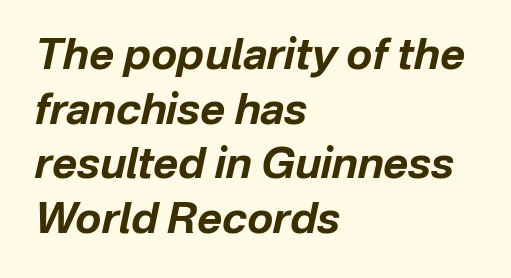
Q: Is the text bold? A: Yes.
Q: Is the text italic (slanted)? A: Yes, it leans right by about 12 degrees.
Q: Is the text underlined? A: No.
Q: How is the paragraph aligned? A: Left-aligned.
Q: Is the spacing between letters normal or unusually wide? A: Normal.
Q: Is the spacing between lines tight, normal or loose? A: Normal.
Q: Width (condensed, normal, or wide)? A: Normal.
Q: Stroke contrast? A: Low.
Q: x-height? A: Medium.
Q: Monospaced? A: No.
